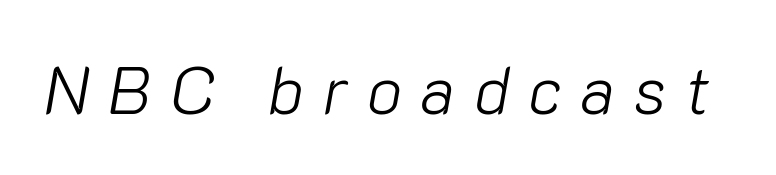
Each letter keeps its own natural width here, so spacing adapts to shape. Spacing between characters has been opened up far beyond the box default. When letters slant like this, we call the style italic. The zone under the glyphs is completely vacant. The letterforms sit at book weight or below.
